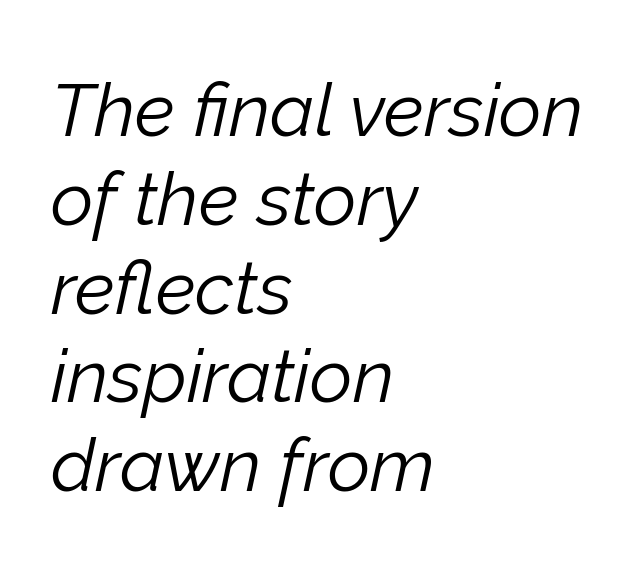
{"italic": "yes", "lean": "right", "slant_degrees": 12, "bold": "no", "weight": "light", "width": "normal", "stroke_contrast": "low", "x_height": "medium", "monospaced": "no", "underline": "no", "align": "left", "line_spacing_ratio": 1.2, "letter_spacing": "normal", "letter_spacing_em": 0.0, "glyph_px": 74}
